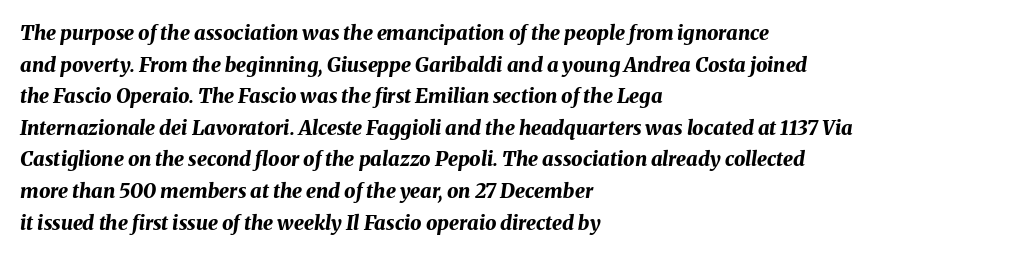
The image shows 20 px bold type, italic (leaning right); set left-aligned, normal line spacing (1.58x), normal letter spacing, not underlined.
